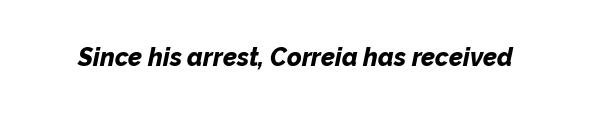
Q: Is the text bold? A: Yes.
Q: Is the text italic (slanted)? A: Yes, it leans right by about 12 degrees.
Q: Is the text underlined? A: No.
Q: Is the spacing between letters normal or unusually wide? A: Normal.
